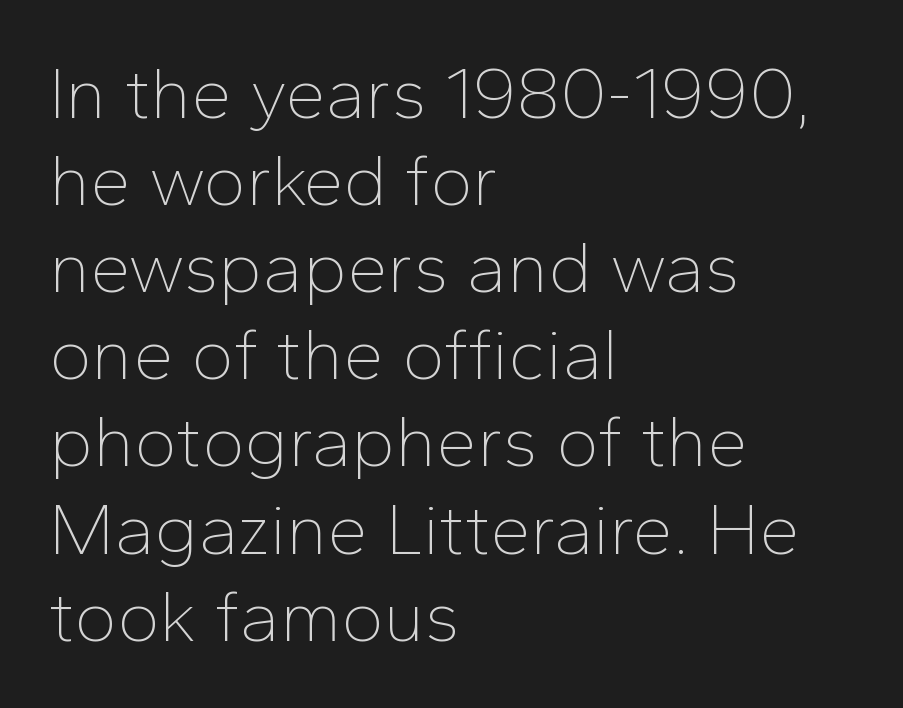
Q: Is the text bold? A: No.
Q: Is the text italic (slanted)? A: No, it is upright.
Q: Is the typeface a serif or a sans-serif typeface? A: Sans-serif.
Q: Is the text underlined? A: No.
Q: How is the paragraph aligned? A: Left-aligned.
Q: Is the spacing between letters normal or unusually wide? A: Normal.
Q: Width (condensed, normal, or wide)? A: Normal.
Q: Stroke contrast? A: Low.
Q: x-height? A: Medium.
Q: Monospaced? A: No.
